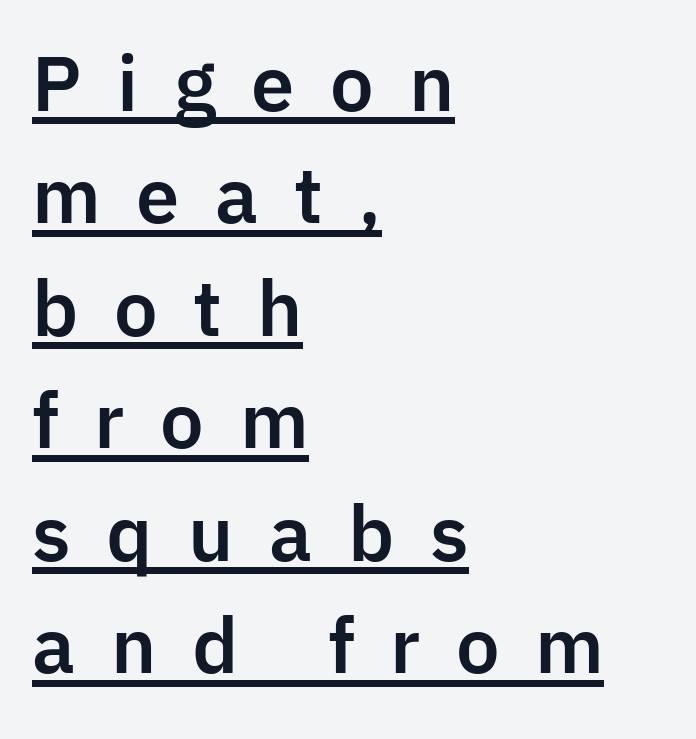
The image shows 74 px sans-serif type, upright; set left-aligned, normal line spacing (1.52x), unusually wide letter spacing (+0.48 em), underlined; low stroke contrast and a medium x-height.
